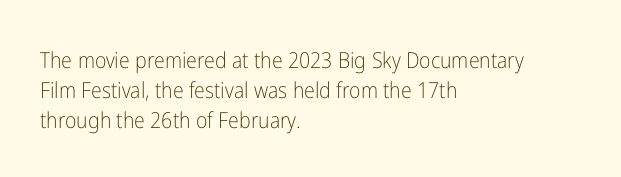
The image shows 22 px text type, upright; set left-aligned, normal line spacing (1.37x), normal letter spacing, not underlined.
